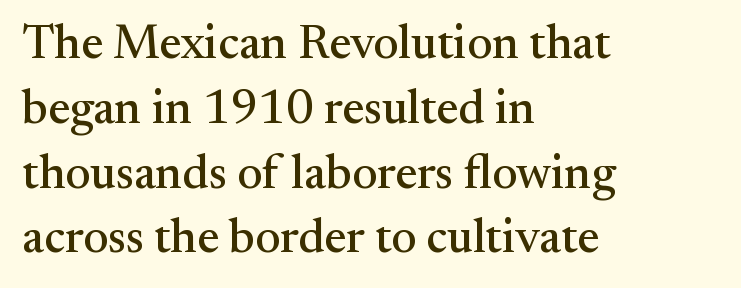
Q: Is the text italic (slanted)? A: No, it is upright.
Q: Is the typeface a serif or a sans-serif typeface? A: Serif.
Q: Is the text underlined? A: No.
Q: How is the paragraph aligned? A: Left-aligned.
Q: Is the spacing between letters normal or unusually wide? A: Normal.
Q: Is the spacing between lines tight, normal or loose? A: Normal.
Q: Width (condensed, normal, or wide)? A: Normal.
Q: Stroke contrast? A: Medium.
Q: x-height? A: Small.
Q: Monospaced? A: No.
